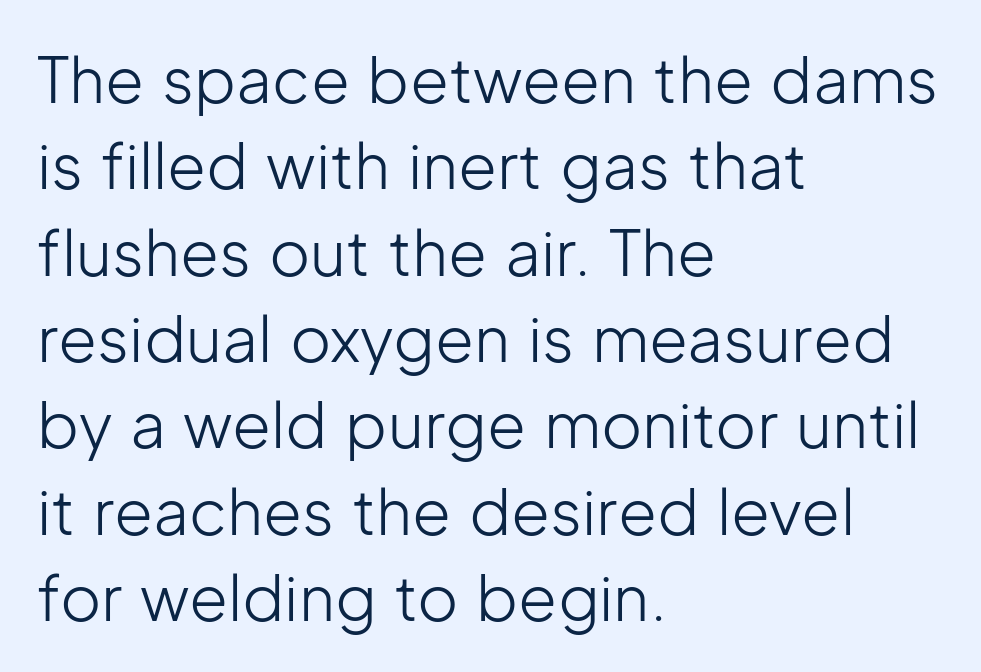
Q: Is the text bold? A: No.
Q: Is the text italic (slanted)? A: No, it is upright.
Q: Is the typeface a serif or a sans-serif typeface? A: Sans-serif.
Q: Is the text underlined? A: No.
Q: How is the paragraph aligned? A: Left-aligned.
Q: Is the spacing between letters normal or unusually wide? A: Normal.
Q: Is the spacing between lines tight, normal or loose? A: Normal.
Q: Width (condensed, normal, or wide)? A: Normal.
Q: Stroke contrast? A: Low.
Q: x-height? A: Medium.
Q: Monospaced? A: No.
